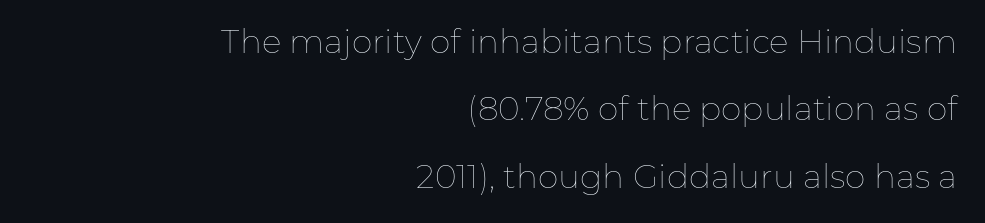
Q: Is the text bold? A: No.
Q: Is the text italic (slanted)? A: No, it is upright.
Q: Is the text underlined? A: No.
Q: How is the paragraph aligned? A: Right-aligned.
Q: Is the spacing between letters normal or unusually wide? A: Normal.
Q: Is the spacing between lines tight, normal or loose? A: Loose.
Q: Width (condensed, normal, or wide)? A: Normal.
Q: Stroke contrast? A: Low.
Q: x-height? A: Medium.
Q: Monospaced? A: No.
